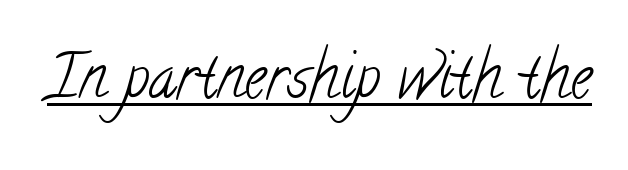
Q: Is the text bold? A: No.
Q: Is the typeface a serif or a sans-serif typeface? A: Serif.
Q: Is the text underlined? A: Yes.
Q: Is the spacing between letters normal or unusually wide? A: Normal.
Q: Width (condensed, normal, or wide)? A: Condensed.
Q: Stroke contrast? A: Low.
Q: x-height? A: Small.
Q: Monospaced? A: No.
